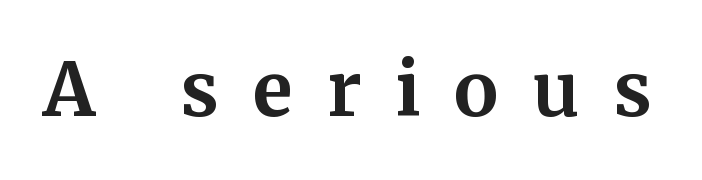
The image shows 74 px bold serif type, upright; set unusually wide letter spacing (+0.46 em), not underlined; medium stroke contrast and a medium x-height.
